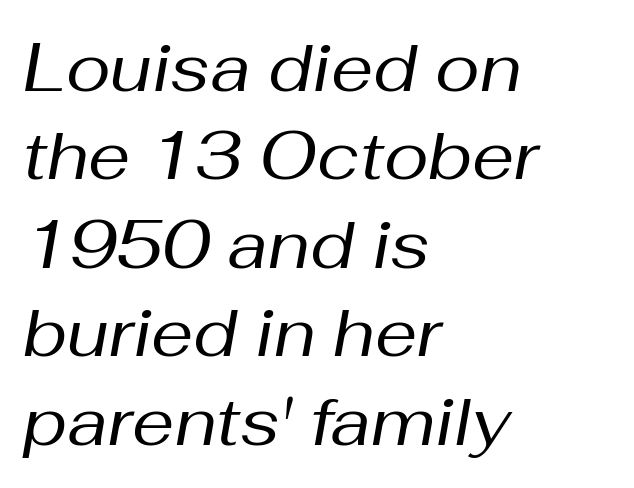
{"italic": "yes", "lean": "right", "slant_degrees": 10, "bold": "no", "weight": "regular", "width": "normal", "stroke_contrast": "medium", "x_height": "medium", "monospaced": "no", "underline": "no", "align": "left", "line_spacing": "normal", "line_spacing_ratio": 1.32, "letter_spacing": "normal", "letter_spacing_em": 0.0, "glyph_px": 67}
